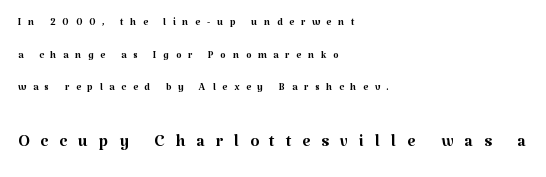
The image shows 23 px text type, upright; set left-aligned, loose line spacing (2.33x), unusually wide letter spacing (+0.48 em), not underlined; the second (bottom) block is 1.64x larger.
